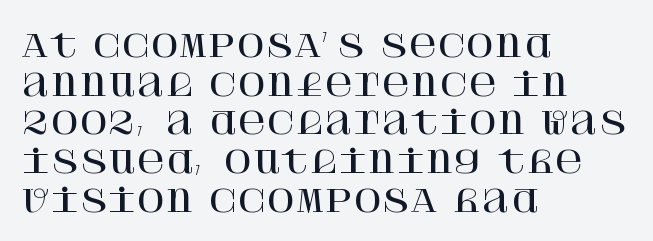
The image shows 31 px serif type, upright; set left-aligned, normal line spacing (1.25x), normal letter spacing, not underlined; high stroke contrast and a large x-height.
